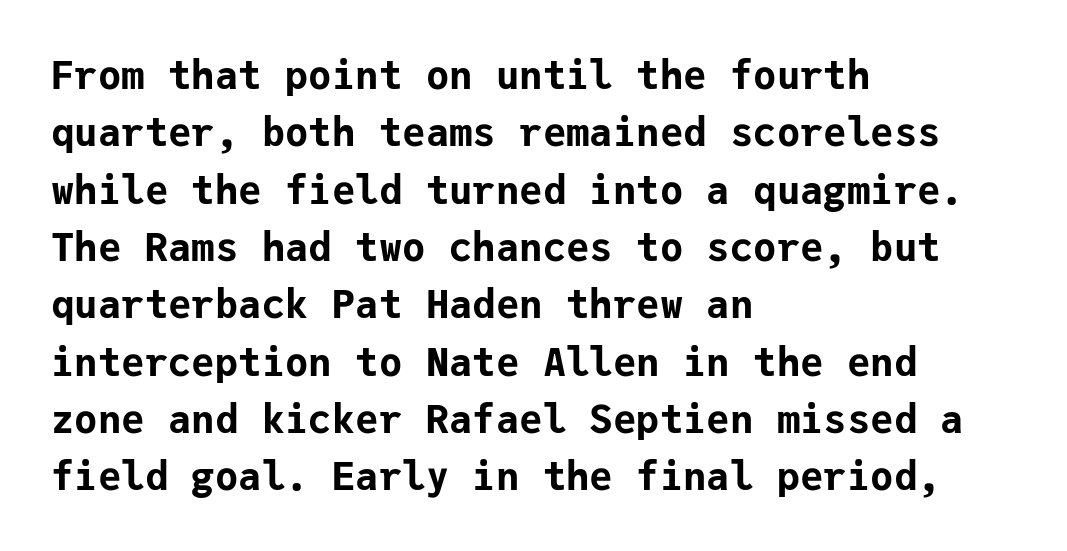
The image shows 39 px bold sans-serif type, upright, monospaced; set left-aligned, normal line spacing (1.47x), normal letter spacing, not underlined; low stroke contrast and a medium x-height.
